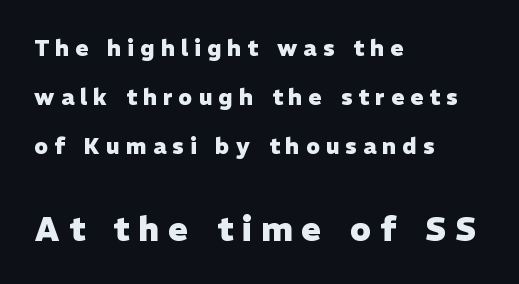
{"serif": "no", "italic": "no", "bold": "yes", "weight": "heavy", "width": "normal", "stroke_contrast": "low", "x_height": "medium", "monospaced": "no", "underline": "no", "align": "left", "line_spacing": "loose", "line_spacing_ratio": 2.23, "letter_spacing": "wide", "letter_spacing_em": 0.28, "larger_block": "second", "size_ratio": 1.5, "glyph_px": 33}
